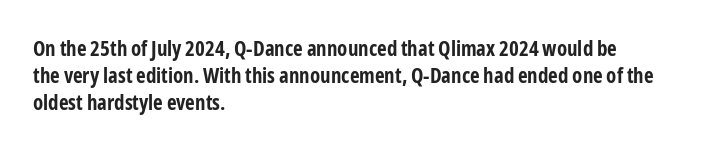
{"italic": "no", "bold": "yes", "underline": "no", "align": "left", "line_spacing": "normal", "line_spacing_ratio": 1.29, "letter_spacing": "normal", "letter_spacing_em": 0.0, "glyph_px": 21}
